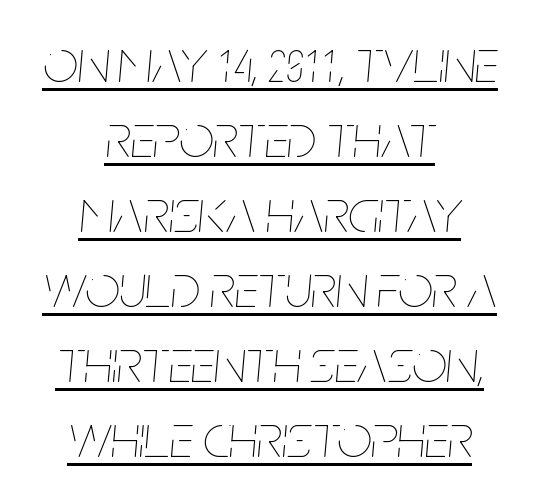
The letterforms sit shoulder to shoulder at normal distance. One-word summary of the alignment: center. The font is comparable to plain body text, perhaps lighter. Here the designer chose a conventional face with non-uniform glyph widths. The specimen reads as italic at a glance. A typographer would call this underscored text.
